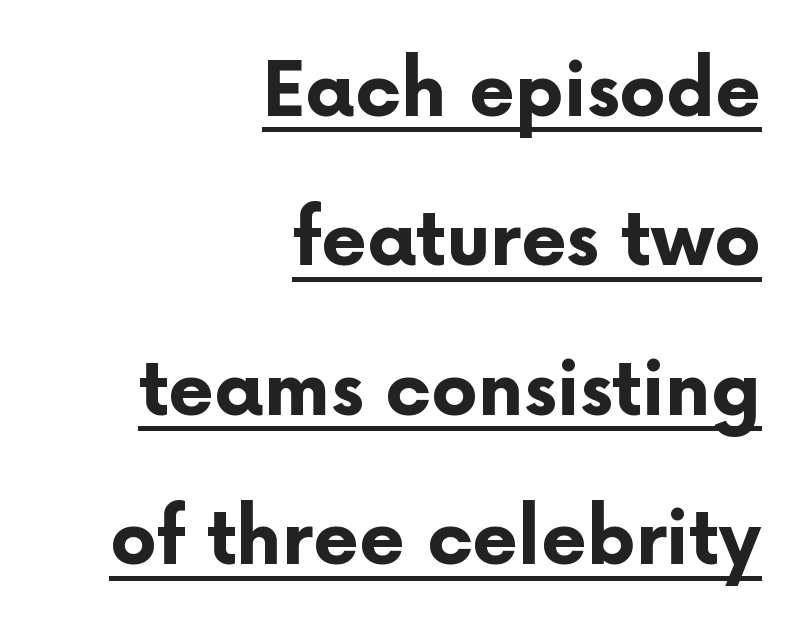
Regarding serifs, this sample does without them. Casual observation: everything's shoved over to the right. A baseline rule has been typeset under these characters. Baseline-to-baseline distance is far greater than the letter height.
